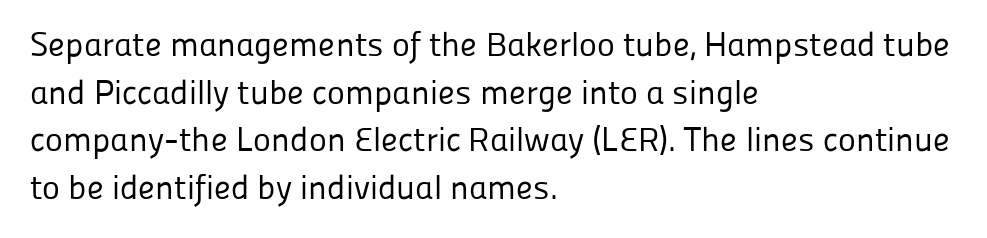
Check the space under the baseline: it is left empty. Weight: not bold — regular or lighter. Proportional: the letters do not fall into vertical columns. If you drew a line through each stem, it would be perfectly vertical. The letters sit at their default tracking, neither squeezed nor spread. Summary of vertical rhythm: regular, with standard interline spacing.
